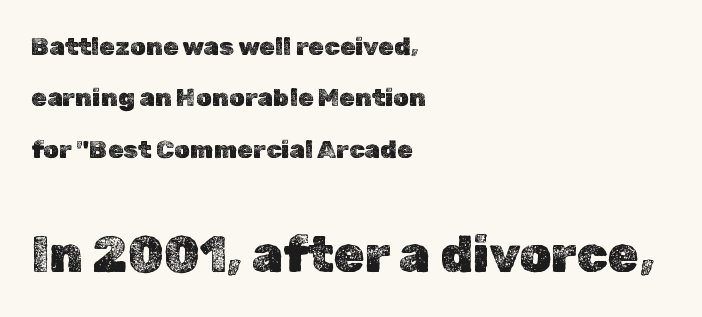
Q: Is the text italic (slanted)? A: No, it is upright.
Q: Is the text underlined? A: No.
Q: How is the paragraph aligned? A: Left-aligned.
Q: Is the spacing between letters normal or unusually wide? A: Normal.
Q: Is the spacing between lines tight, normal or loose? A: Loose.
Q: Which block of text is set in a larger size, the first (top) or the second (bottom)? A: The second (bottom) one.
Q: Width (condensed, normal, or wide)? A: Normal.
Q: x-height? A: Medium.
Q: Monospaced? A: No.
